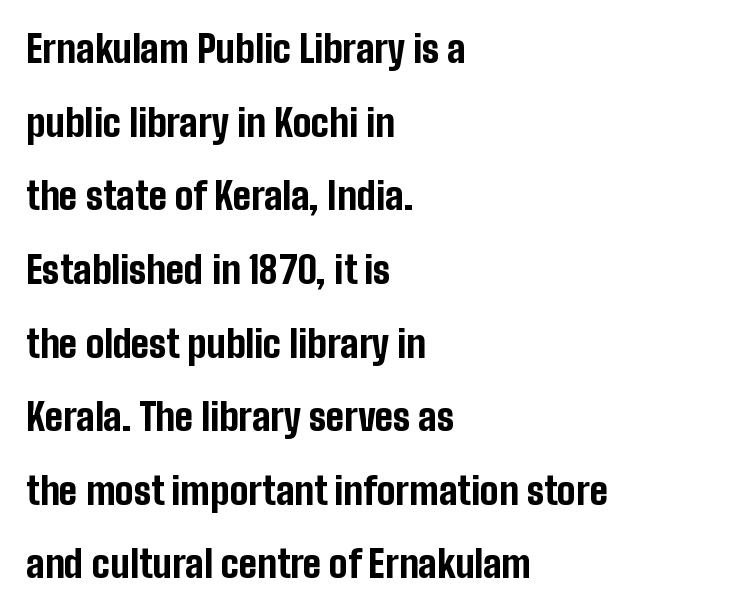
The image shows 37 px bold, condensed sans-serif type, upright; set left-aligned, loose line spacing (1.99x), normal letter spacing, not underlined; low stroke contrast and a medium x-height.
